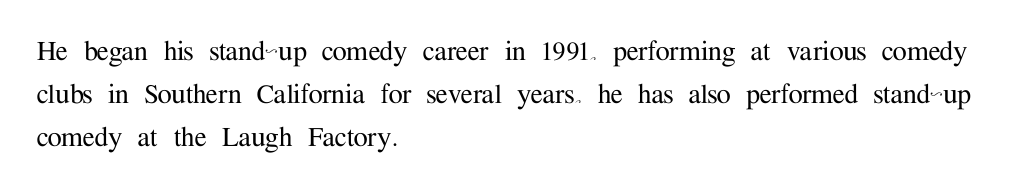
Unlike italic type, these characters show no tilt at all. Character widths vary here, with narrow letters taking less room than wide ones. The designer left line spacing at the default. Decoration check: the copy has no underline.
